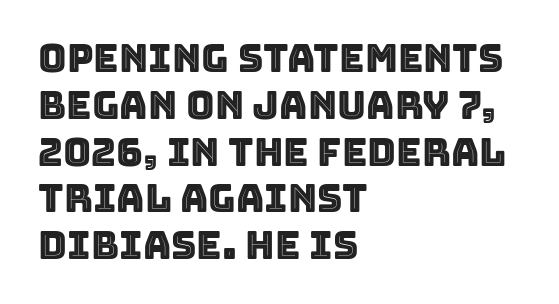
The image shows 39 px text type, upright; set left-aligned, line spacing 1.2x, normal letter spacing, not underlined; a large x-height.
